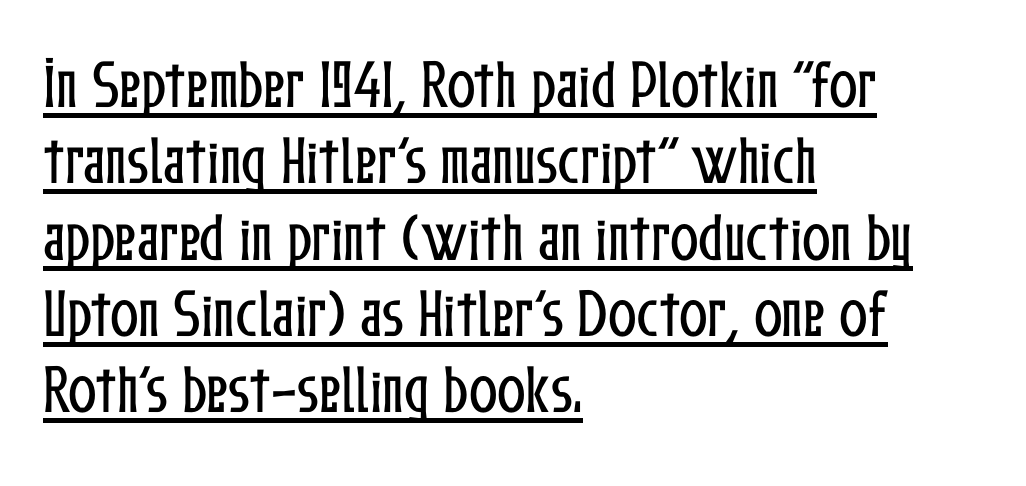
Here the designer chose a conventional face with non-uniform glyph widths. A normal amount of white space separates one row of letters from the next. Is the letter spacing exaggerated? No — it looks like the ordinary default. Rendered with straight, roman letterforms. This is underlined copy, the kind a proofreader might mark for attention.
